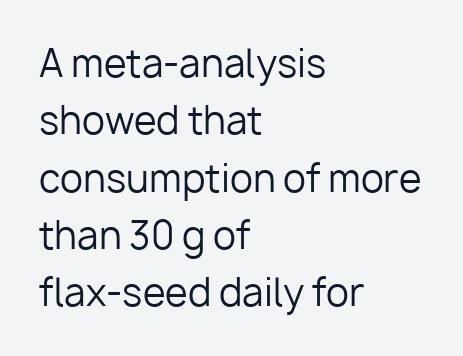
Anything drawn beneath the words? Only blank space. Each word holds together tightly as a unit, with standard inter-letter gaps. The type family on display is of the sans-serif kind. Note the varied advance widths — an 'i' is clearly narrower than an 'm'.
